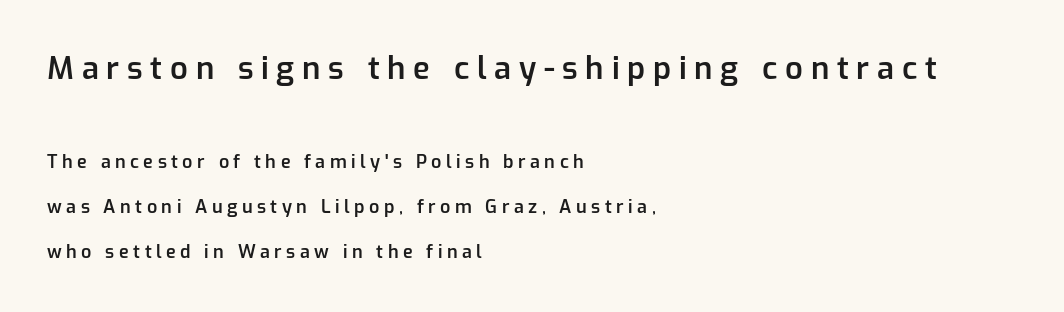
Whoever set this made the first block the dominant, larger element. These lines are set flush left with a ragged right edge. Tracking value appears strongly positive — letters spread wide. In terms of letterform style, serifs are entirely absent. Check the space under the baseline: it is left empty.
